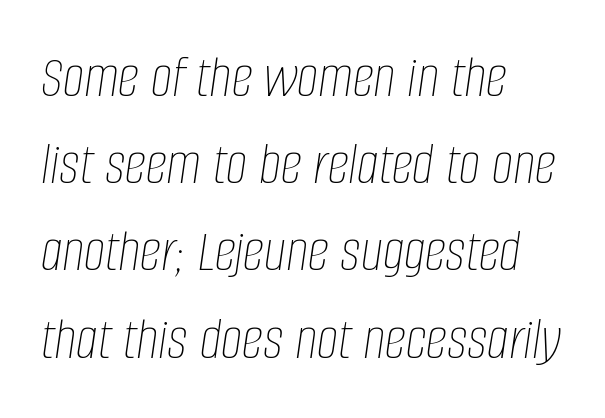
The image shows 61 px thin, condensed type, italic (leaning right); set left-aligned, normal line spacing (1.43x), normal letter spacing, not underlined; low stroke contrast and a large x-height.
